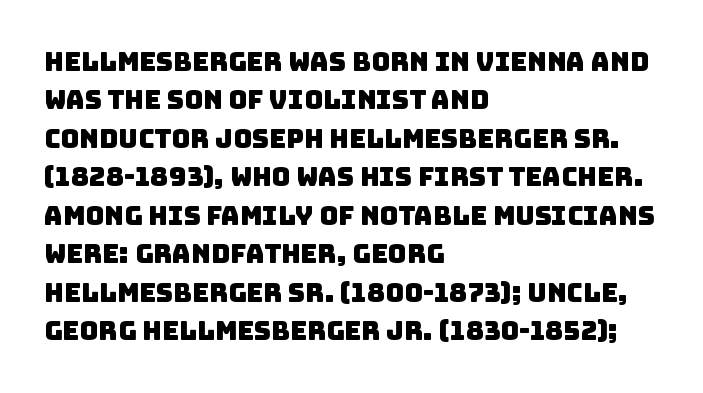
{"underline": "no", "align": "left", "line_spacing": "normal", "line_spacing_ratio": 1.48, "letter_spacing": "normal", "letter_spacing_em": 0.0, "glyph_px": 26}
